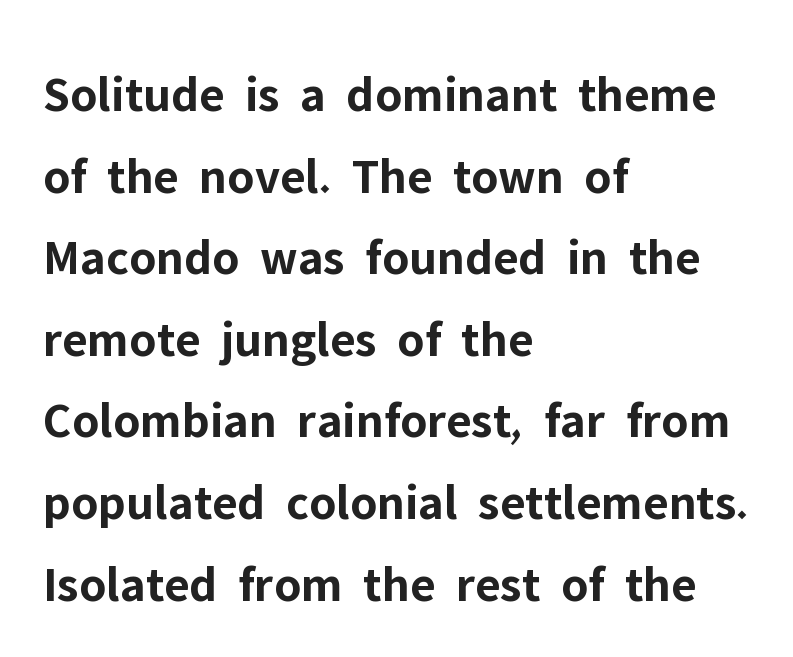
The image shows 51 px bold sans-serif type, upright; set left-aligned, normal line spacing (1.6x), normal letter spacing, not underlined; low stroke contrast and a medium x-height.
